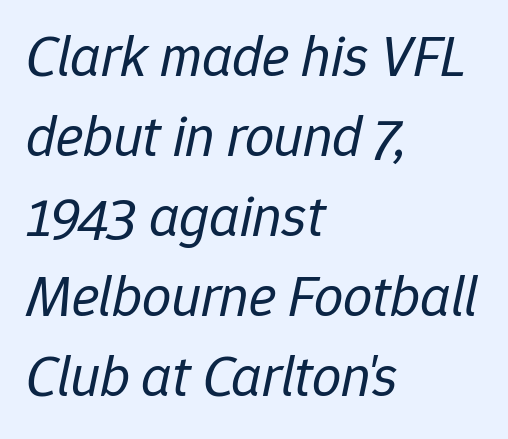
Q: Is the text bold? A: No.
Q: Is the text italic (slanted)? A: Yes, it leans right by about 12 degrees.
Q: Is the text underlined? A: No.
Q: How is the paragraph aligned? A: Left-aligned.
Q: Is the spacing between letters normal or unusually wide? A: Normal.
Q: Is the spacing between lines tight, normal or loose? A: Normal.
Q: Width (condensed, normal, or wide)? A: Normal.
Q: Stroke contrast? A: Low.
Q: x-height? A: Medium.
Q: Monospaced? A: No.
